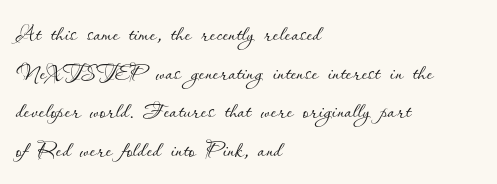
The image shows 31 px thin type; set left-aligned, normal line spacing (1.25x), normal letter spacing, not underlined; low stroke contrast and a small x-height.
